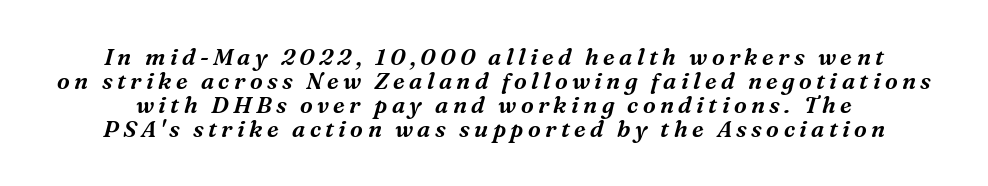
No word sits above an underline. Tall strokes in this sample are angled rather than plumb. A typesetter would call this leading minimal, almost set solid.
